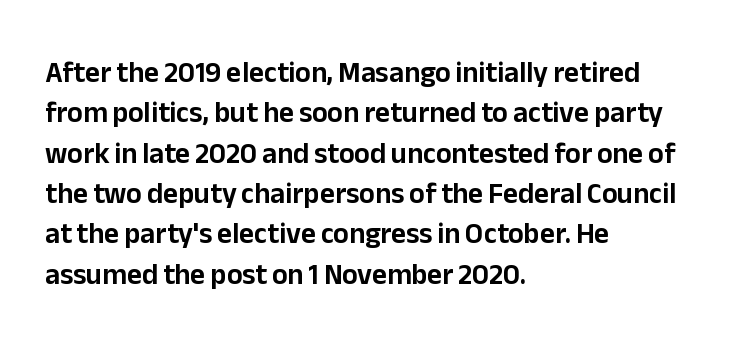
The image shows 29 px sans-serif type, upright; set left-aligned, normal line spacing (1.39x), normal letter spacing, not underlined; low stroke contrast and a medium x-height.
